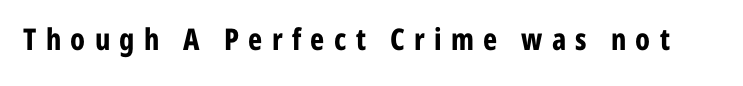
{"serif": "no", "italic": "no", "bold": "yes", "weight": "bold", "width": "condensed", "stroke_contrast": "low", "x_height": "medium", "monospaced": "no", "underline": "no", "letter_spacing": "wide", "letter_spacing_em": 0.31, "glyph_px": 30}
